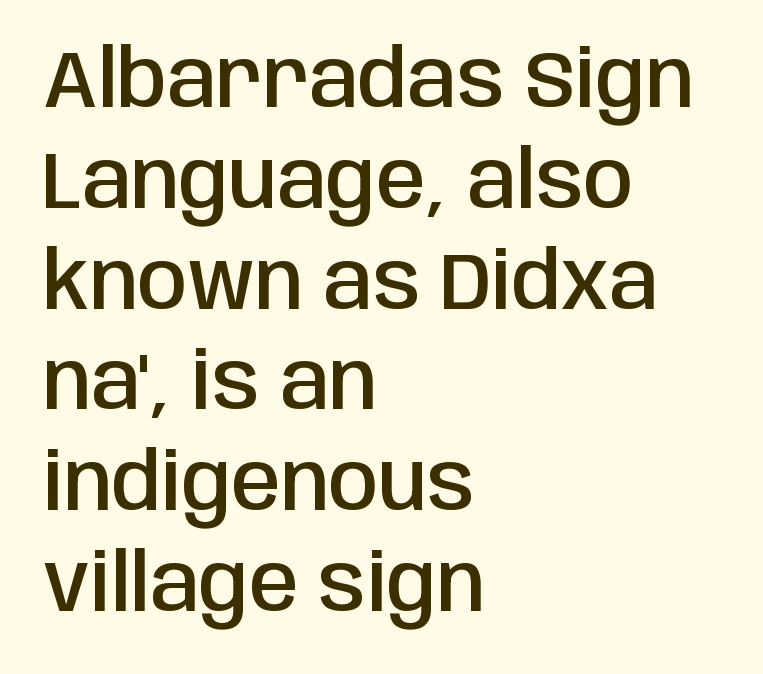
The image shows 80 px semibold, condensed sans-serif type, upright; set left-aligned, normal line spacing (1.26x), normal letter spacing, not underlined; low stroke contrast and a large x-height.
